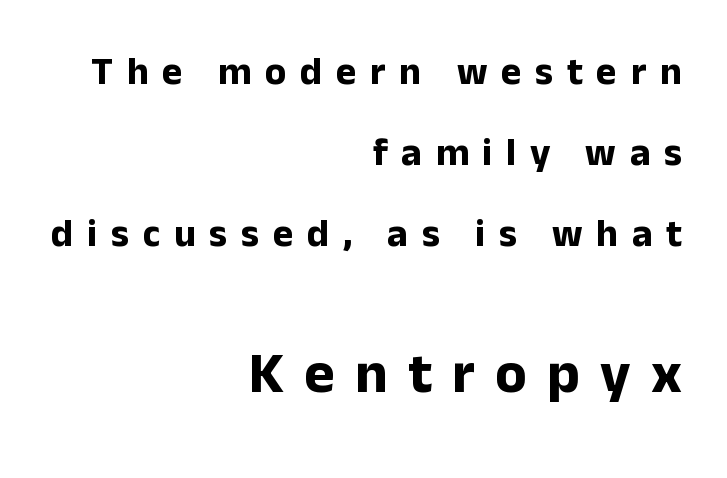
The image shows 58 px bold sans-serif type, upright; set right-aligned, loose line spacing (2.08x), unusually wide letter spacing (+0.35 em), not underlined; the second (bottom) block is 1.49x larger; low stroke contrast and a medium x-height.
